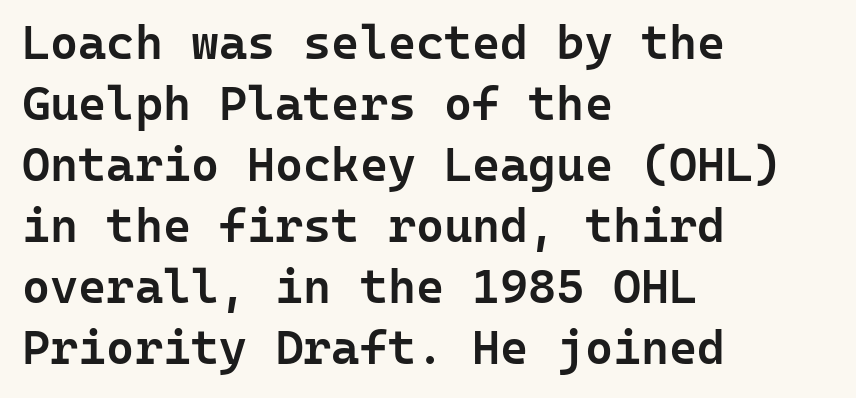
{"serif": "no", "italic": "no", "bold": "semi", "weight": "semibold", "width": "normal", "stroke_contrast": "low", "x_height": "medium", "monospaced": "yes", "underline": "no", "align": "left", "line_spacing": "normal", "line_spacing_ratio": 1.27, "letter_spacing": "normal", "letter_spacing_em": 0.0, "glyph_px": 48}
